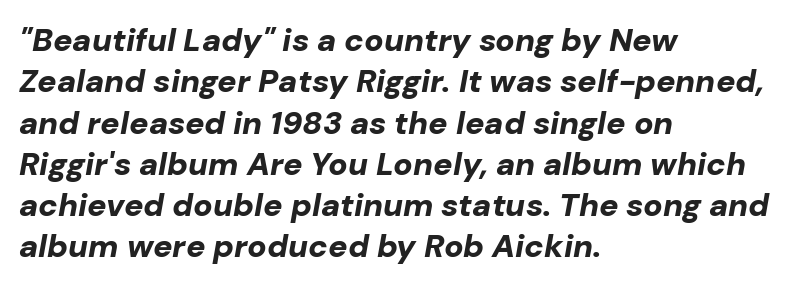
Q: Is the text bold? A: Yes.
Q: Is the text italic (slanted)? A: Yes, it leans right by about 10 degrees.
Q: Is the text underlined? A: No.
Q: How is the paragraph aligned? A: Left-aligned.
Q: Is the spacing between letters normal or unusually wide? A: Normal.
Q: Is the spacing between lines tight, normal or loose? A: Normal.
Q: Width (condensed, normal, or wide)? A: Normal.
Q: Stroke contrast? A: Low.
Q: x-height? A: Medium.
Q: Monospaced? A: No.
